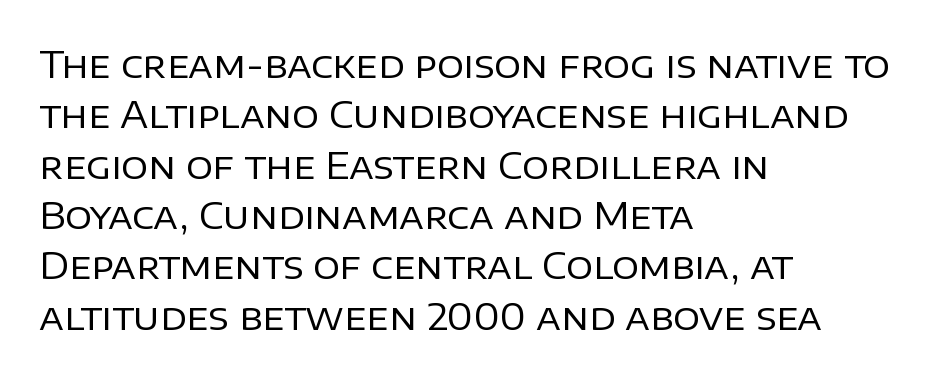
{"serif": "no", "italic": "no", "bold": "no", "weight": "regular", "width": "normal", "stroke_contrast": "low", "x_height": "large", "monospaced": "no", "underline": "no", "align": "left", "line_spacing": "normal", "line_spacing_ratio": 1.36, "letter_spacing": "normal", "letter_spacing_em": 0.0, "glyph_px": 37}
